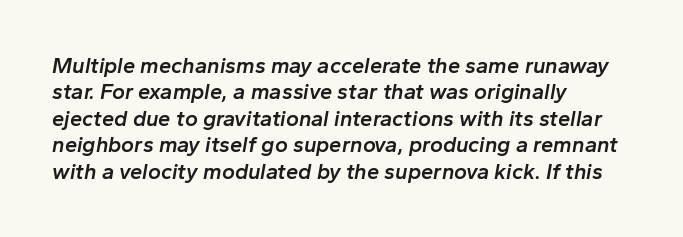
The image shows 22 px text type, italic (leaning right); set left-aligned, line spacing 1.2x, normal letter spacing, not underlined.
